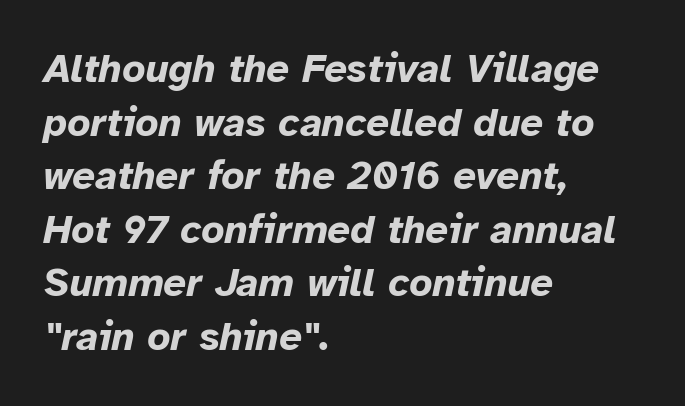
Q: Is the text bold? A: Yes.
Q: Is the text italic (slanted)? A: Yes, it leans right by about 12 degrees.
Q: Is the text underlined? A: No.
Q: How is the paragraph aligned? A: Left-aligned.
Q: Is the spacing between letters normal or unusually wide? A: Normal.
Q: Is the spacing between lines tight, normal or loose? A: Normal.
Q: Width (condensed, normal, or wide)? A: Normal.
Q: Stroke contrast? A: Low.
Q: x-height? A: Medium.
Q: Monospaced? A: No.
